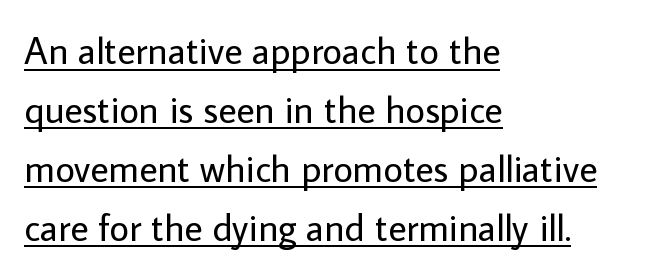
Q: Is the text bold? A: No.
Q: Is the text italic (slanted)? A: No, it is upright.
Q: Is the typeface a serif or a sans-serif typeface? A: Sans-serif.
Q: Is the text underlined? A: Yes.
Q: How is the paragraph aligned? A: Left-aligned.
Q: Is the spacing between letters normal or unusually wide? A: Normal.
Q: Is the spacing between lines tight, normal or loose? A: Normal.
Q: Width (condensed, normal, or wide)? A: Normal.
Q: Stroke contrast? A: Low.
Q: x-height? A: Medium.
Q: Monospaced? A: No.
